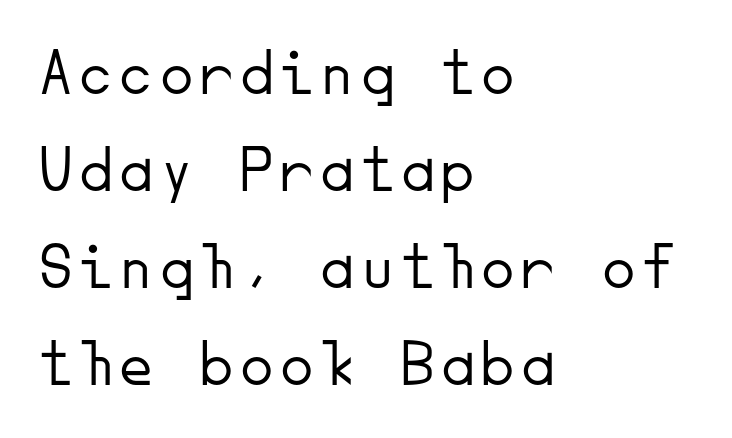
The axis of the letterforms is exactly vertical. These lines are set flush left with a ragged right edge. The text was rendered using a sans face with plain stroke endings. Reading down the column, the eye jumps a familiar distance to each next line.
